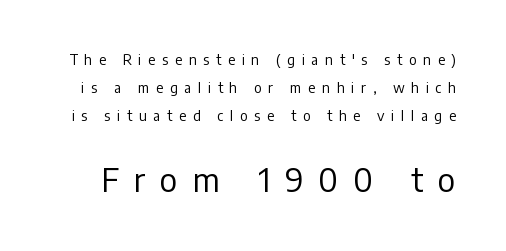
The image shows 32 px regular-weight sans-serif type, upright; set loose line spacing (1.99x), unusually wide letter spacing (+0.47 em), not underlined; the second (bottom) block is 2.29x larger; low stroke contrast and a medium x-height.
